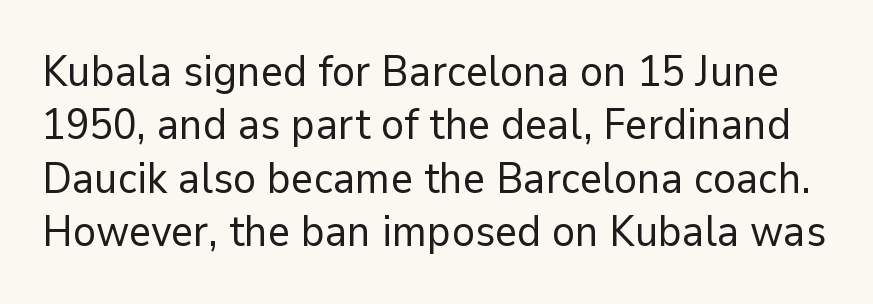
Q: Is the text bold? A: No.
Q: Is the text italic (slanted)? A: No, it is upright.
Q: Is the typeface a serif or a sans-serif typeface? A: Sans-serif.
Q: Is the text underlined? A: No.
Q: Is the spacing between letters normal or unusually wide? A: Normal.
Q: Width (condensed, normal, or wide)? A: Normal.
Q: Stroke contrast? A: Low.
Q: x-height? A: Medium.
Q: Monospaced? A: No.
